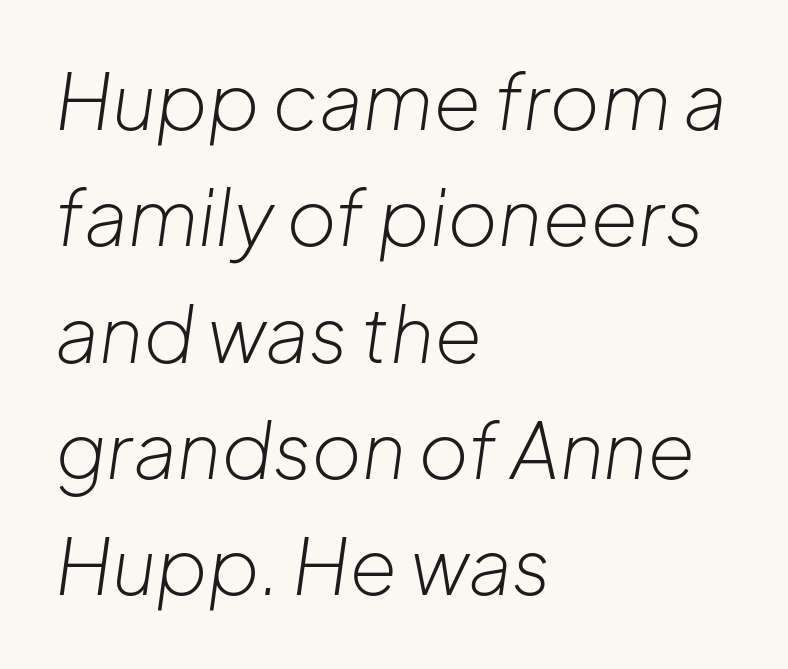
The image shows 77 px light type, italic (leaning right); set left-aligned, normal line spacing (1.51x), normal letter spacing, not underlined; low stroke contrast and a medium x-height.
